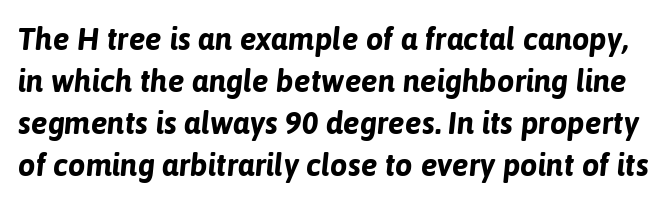
Q: Is the text bold? A: Yes.
Q: Is the text italic (slanted)? A: Yes, it leans right by about 6 degrees.
Q: Is the text underlined? A: No.
Q: Is the spacing between letters normal or unusually wide? A: Normal.
Q: Is the spacing between lines tight, normal or loose? A: Normal.
Q: Width (condensed, normal, or wide)? A: Normal.
Q: Stroke contrast? A: Low.
Q: x-height? A: Medium.
Q: Monospaced? A: No.
